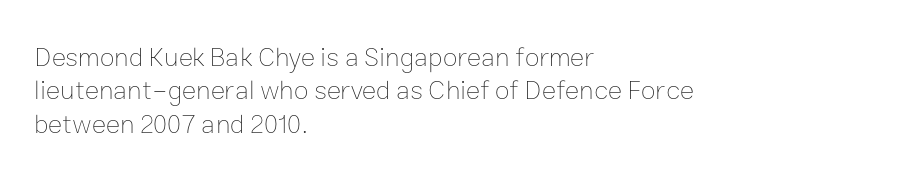
{"italic": "no", "bold": "no", "underline": "no", "align": "left", "line_spacing_ratio": 1.24, "letter_spacing": "normal", "letter_spacing_em": 0.0, "glyph_px": 27}
